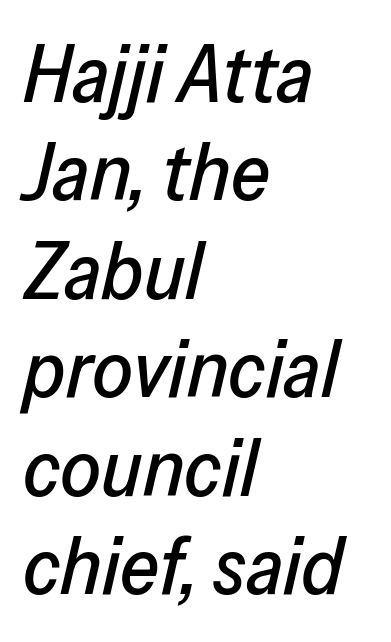
{"italic": "yes", "lean": "right", "slant_degrees": 13, "width": "normal", "stroke_contrast": "low", "x_height": "medium", "monospaced": "no", "underline": "no", "align": "left", "line_spacing_ratio": 1.23, "letter_spacing": "normal", "letter_spacing_em": 0.0, "glyph_px": 80}
